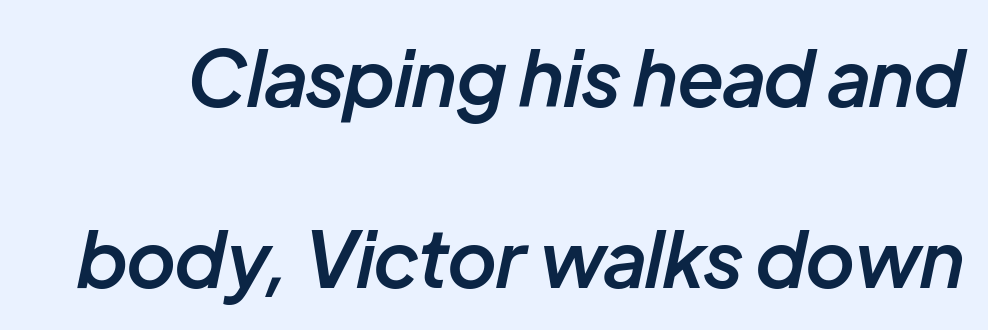
{"italic": "yes", "lean": "right", "slant_degrees": 12, "bold": "semi", "weight": "semibold", "width": "normal", "stroke_contrast": "low", "x_height": "medium", "monospaced": "no", "underline": "no", "line_spacing": "loose", "line_spacing_ratio": 2.35, "letter_spacing": "normal", "letter_spacing_em": 0.0, "glyph_px": 77}
